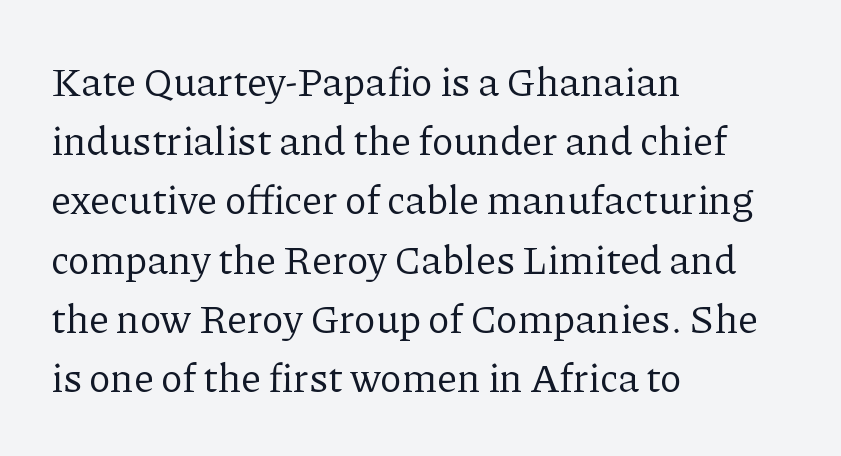
{"serif": "yes", "italic": "no", "bold": "no", "weight": "regular", "width": "normal", "stroke_contrast": "low", "x_height": "medium", "monospaced": "no", "underline": "no", "align": "left", "line_spacing": "normal", "line_spacing_ratio": 1.48, "letter_spacing": "normal", "letter_spacing_em": 0.0, "glyph_px": 40}
